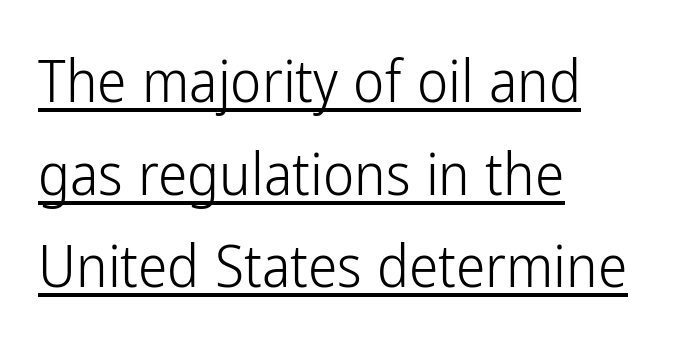
Q: Is the text bold? A: No.
Q: Is the text italic (slanted)? A: No, it is upright.
Q: Is the typeface a serif or a sans-serif typeface? A: Sans-serif.
Q: Is the text underlined? A: Yes.
Q: How is the paragraph aligned? A: Left-aligned.
Q: Is the spacing between letters normal or unusually wide? A: Normal.
Q: Is the spacing between lines tight, normal or loose? A: Normal.
Q: Width (condensed, normal, or wide)? A: Condensed.
Q: Stroke contrast? A: Low.
Q: x-height? A: Medium.
Q: Monospaced? A: No.
